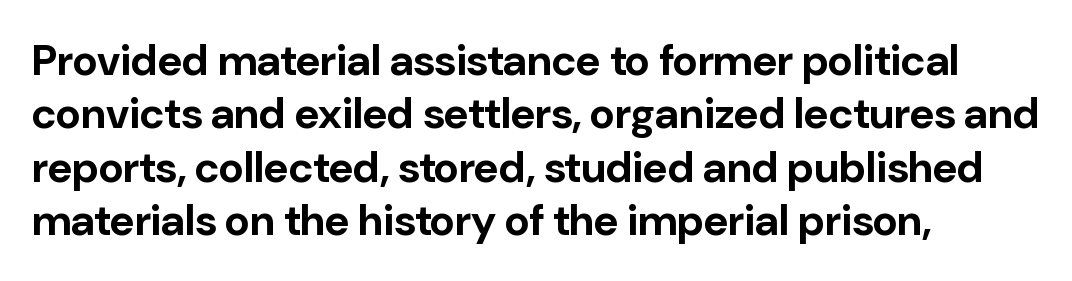
{"serif": "no", "italic": "no", "bold": "yes", "weight": "bold", "width": "normal", "stroke_contrast": "low", "x_height": "medium", "monospaced": "no", "underline": "no", "align": "left", "line_spacing_ratio": 1.24, "letter_spacing": "normal", "letter_spacing_em": 0.0, "glyph_px": 43}
